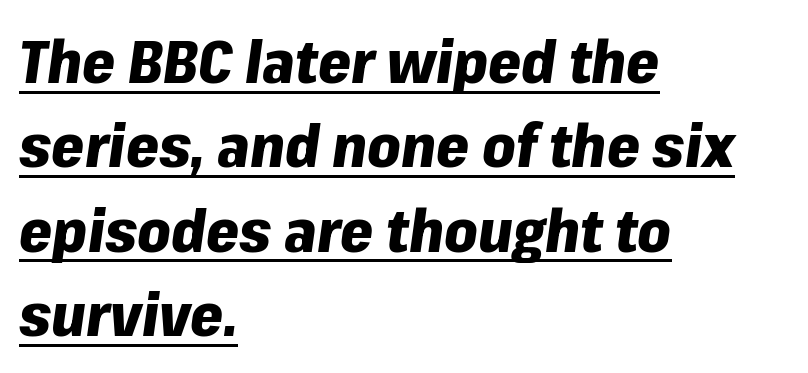
These lines are set flush left with a ragged right edge. Regarding leading, the lines here are spaced in the standard way. Each line of the rendering has a horizontal stroke beneath the glyphs. You could not count columns in this text — the font is proportionally spaced. Notice how the stems are inclined rather than vertical — that's the hallmark of italics. Students, note that the glyphs here touch the page at normal intervals.
